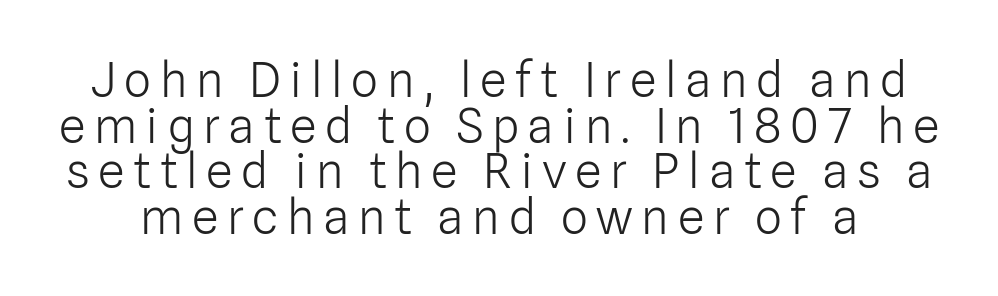
The image shows 48 px light sans-serif type, upright; set tight line spacing (0.95x), not underlined; low stroke contrast and a medium x-height.
